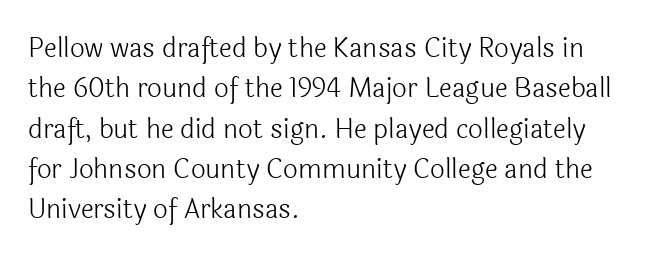
Q: Is the text bold? A: No.
Q: Is the text italic (slanted)? A: No, it is upright.
Q: Is the text underlined? A: No.
Q: How is the paragraph aligned? A: Left-aligned.
Q: Is the spacing between letters normal or unusually wide? A: Normal.
Q: Is the spacing between lines tight, normal or loose? A: Normal.
